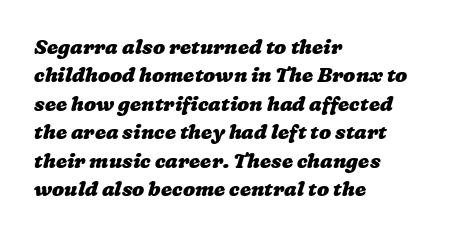
Q: Is the text bold? A: Yes.
Q: Is the text underlined? A: No.
Q: How is the paragraph aligned? A: Left-aligned.
Q: Is the spacing between letters normal or unusually wide? A: Normal.
Q: Is the spacing between lines tight, normal or loose? A: Normal.
